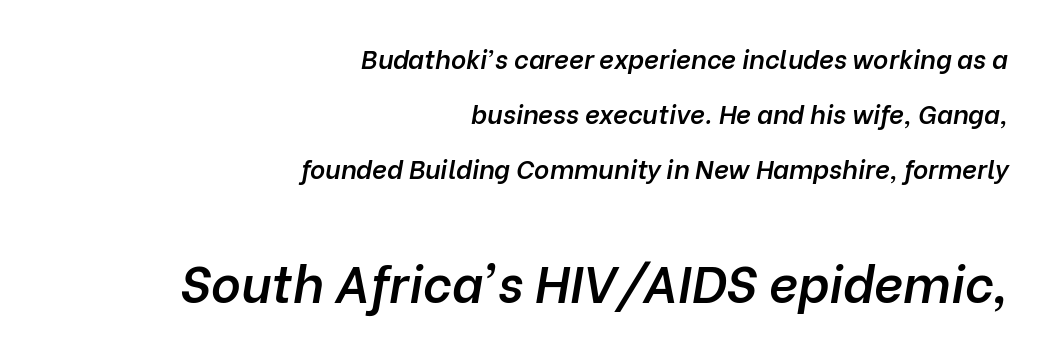
Q: Is the text bold? A: Semi-bold.
Q: Is the text italic (slanted)? A: Yes, it leans right by about 10 degrees.
Q: Is the text underlined? A: No.
Q: How is the paragraph aligned? A: Right-aligned.
Q: Is the spacing between letters normal or unusually wide? A: Normal.
Q: Is the spacing between lines tight, normal or loose? A: Loose.
Q: Which block of text is set in a larger size, the first (top) or the second (bottom)? A: The second (bottom) one.
Q: Width (condensed, normal, or wide)? A: Normal.
Q: Stroke contrast? A: Low.
Q: x-height? A: Medium.
Q: Monospaced? A: No.
